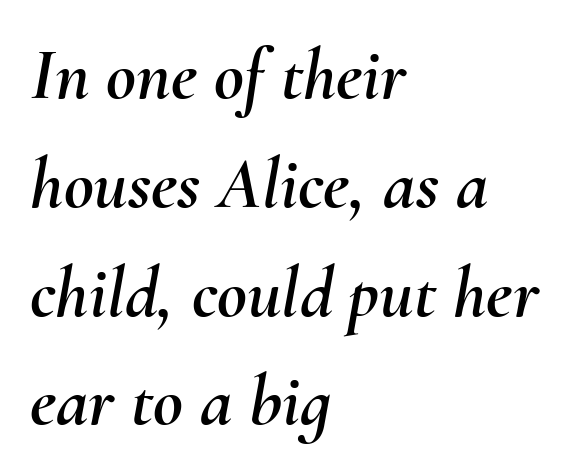
{"italic": "yes", "lean": "right", "slant_degrees": 10, "width": "normal", "stroke_contrast": "medium", "x_height": "small", "monospaced": "no", "underline": "no", "align": "left", "line_spacing": "normal", "line_spacing_ratio": 1.49, "letter_spacing": "normal", "letter_spacing_em": 0.0, "glyph_px": 73}
